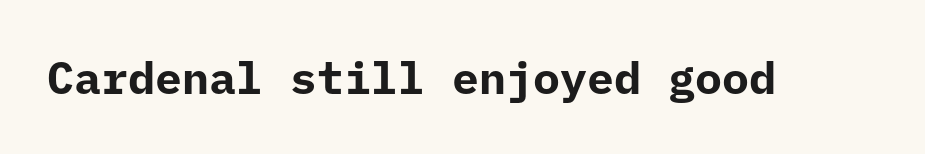
The image shows 45 px bold sans-serif type, upright, monospaced; set normal letter spacing, not underlined; low stroke contrast and a medium x-height.
